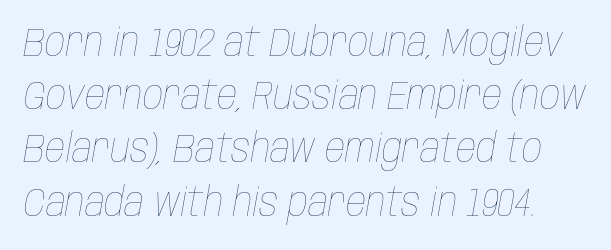
Q: Is the text bold? A: No.
Q: Is the text italic (slanted)? A: Yes, it leans right by about 10 degrees.
Q: Is the text underlined? A: No.
Q: Is the spacing between letters normal or unusually wide? A: Normal.
Q: Is the spacing between lines tight, normal or loose? A: Normal.
Q: Width (condensed, normal, or wide)? A: Condensed.
Q: Stroke contrast? A: Low.
Q: x-height? A: Large.
Q: Monospaced? A: No.
